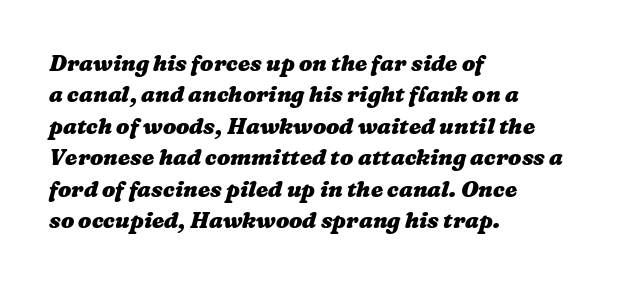
{"bold": "yes", "underline": "no", "align": "left", "line_spacing": "normal", "line_spacing_ratio": 1.43, "letter_spacing": "normal", "letter_spacing_em": 0.0, "glyph_px": 22}
